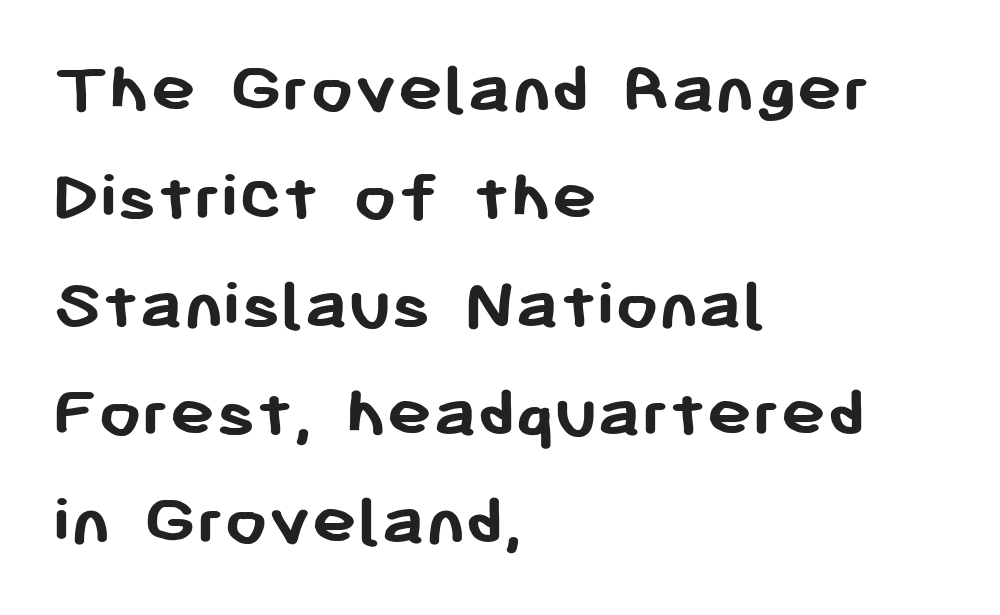
{"serif": "no", "italic": "no", "bold": "yes", "weight": "semibold", "width": "normal", "stroke_contrast": "low", "x_height": "medium", "monospaced": "no", "underline": "no", "align": "left", "line_spacing": "normal", "line_spacing_ratio": 1.42, "letter_spacing": "normal", "letter_spacing_em": 0.0, "glyph_px": 76}
